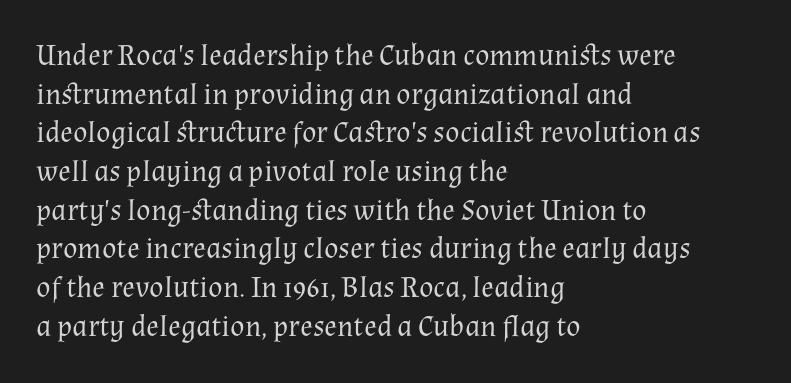
Q: Is the text bold? A: No.
Q: Is the text italic (slanted)? A: No, it is upright.
Q: Is the typeface a serif or a sans-serif typeface? A: Serif.
Q: Is the text underlined? A: No.
Q: How is the paragraph aligned? A: Left-aligned.
Q: Is the spacing between letters normal or unusually wide? A: Normal.
Q: Is the spacing between lines tight, normal or loose? A: Normal.
Q: Width (condensed, normal, or wide)? A: Normal.
Q: Stroke contrast? A: Medium.
Q: x-height? A: Medium.
Q: Monospaced? A: No.
